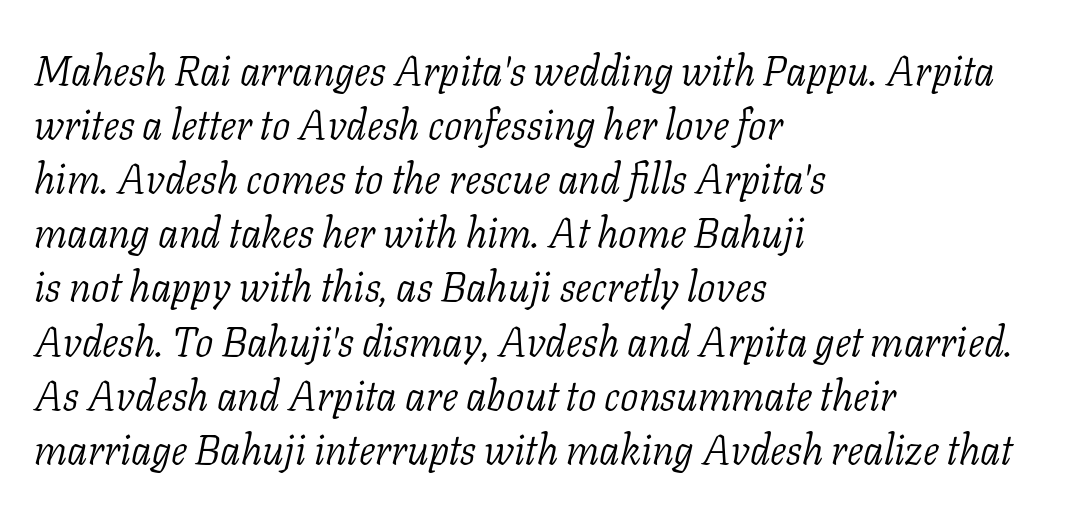
Q: Is the text bold? A: No.
Q: Is the text italic (slanted)? A: Yes, it leans right by about 11 degrees.
Q: Is the typeface a serif or a sans-serif typeface? A: Serif.
Q: Is the text underlined? A: No.
Q: How is the paragraph aligned? A: Left-aligned.
Q: Is the spacing between letters normal or unusually wide? A: Normal.
Q: Is the spacing between lines tight, normal or loose? A: Normal.
Q: Width (condensed, normal, or wide)? A: Normal.
Q: Stroke contrast? A: Low.
Q: x-height? A: Medium.
Q: Monospaced? A: No.
